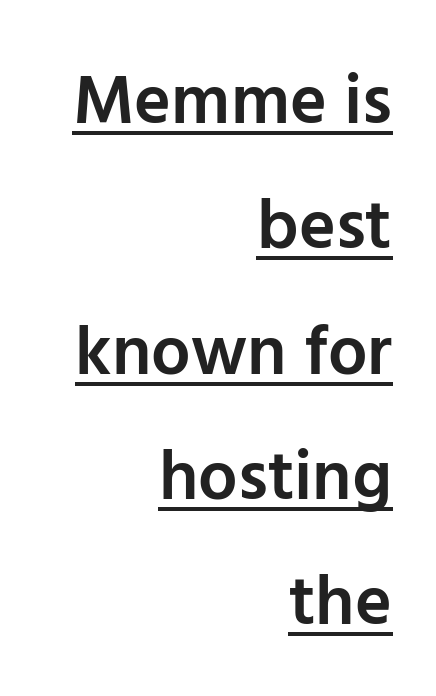
{"serif": "no", "italic": "no", "bold": "semi", "weight": "semibold", "width": "normal", "stroke_contrast": "low", "x_height": "medium", "monospaced": "no", "underline": "yes", "align": "right", "line_spacing_ratio": 1.79, "letter_spacing": "normal", "letter_spacing_em": 0.0, "glyph_px": 70}
